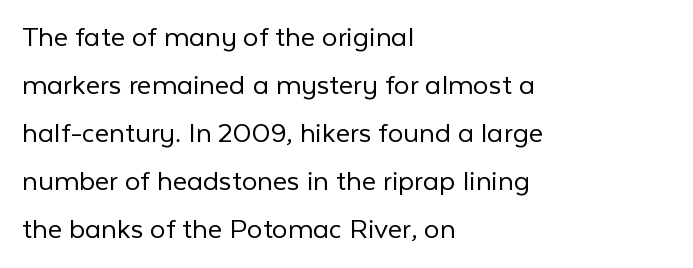
{"serif": "no", "italic": "no", "bold": "no", "weight": "light", "width": "normal", "stroke_contrast": "low", "x_height": "medium", "monospaced": "no", "underline": "no", "align": "left", "line_spacing": "normal", "line_spacing_ratio": 1.55, "letter_spacing": "normal", "letter_spacing_em": 0.0, "glyph_px": 31}
